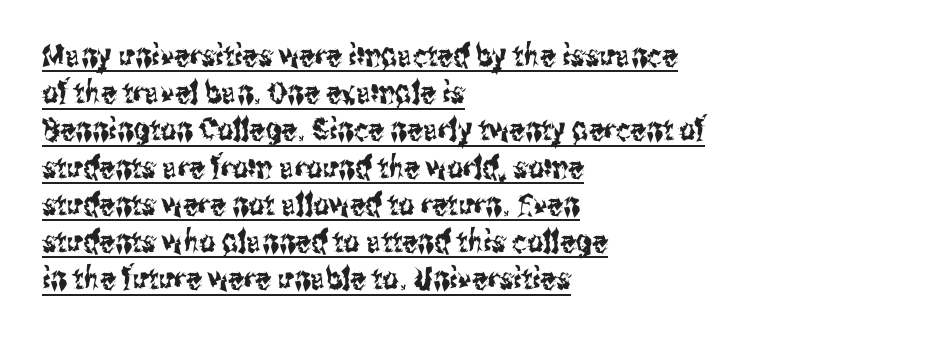
{"serif": "no", "italic": "no", "width": "condensed", "stroke_contrast": "medium", "x_height": "medium", "monospaced": "no", "underline": "yes", "align": "left", "line_spacing_ratio": 1.2, "letter_spacing": "normal", "letter_spacing_em": 0.0, "glyph_px": 31}
